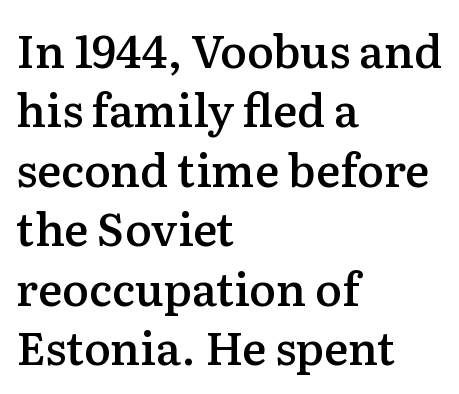
Q: Is the text bold? A: Semi-bold.
Q: Is the text italic (slanted)? A: No, it is upright.
Q: Is the typeface a serif or a sans-serif typeface? A: Serif.
Q: Is the text underlined? A: No.
Q: How is the paragraph aligned? A: Left-aligned.
Q: Is the spacing between letters normal or unusually wide? A: Normal.
Q: Is the spacing between lines tight, normal or loose? A: Normal.
Q: Width (condensed, normal, or wide)? A: Normal.
Q: Stroke contrast? A: Medium.
Q: x-height? A: Medium.
Q: Monospaced? A: No.
